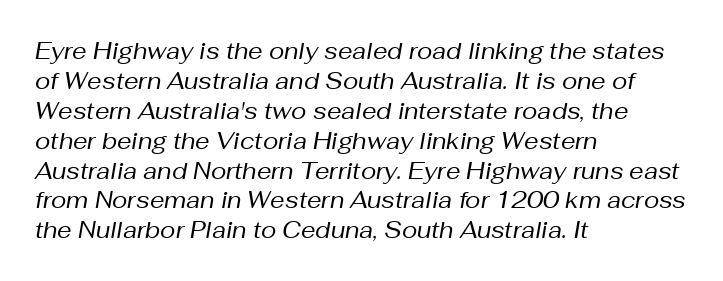
The image shows 23 px text type, italic (leaning right); set left-aligned, normal line spacing (1.3x), normal letter spacing, not underlined.
